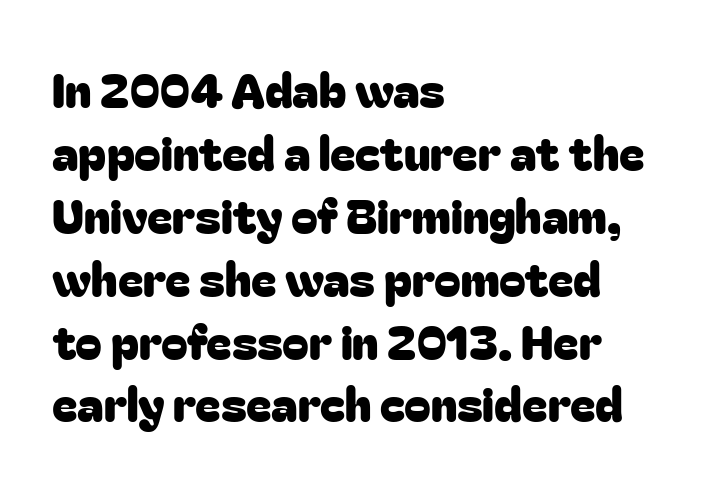
{"serif": "no", "italic": "no", "width": "normal", "stroke_contrast": "low", "x_height": "medium", "monospaced": "no", "underline": "no", "align": "left", "line_spacing": "normal", "line_spacing_ratio": 1.31, "letter_spacing": "normal", "letter_spacing_em": 0.0, "glyph_px": 48}
